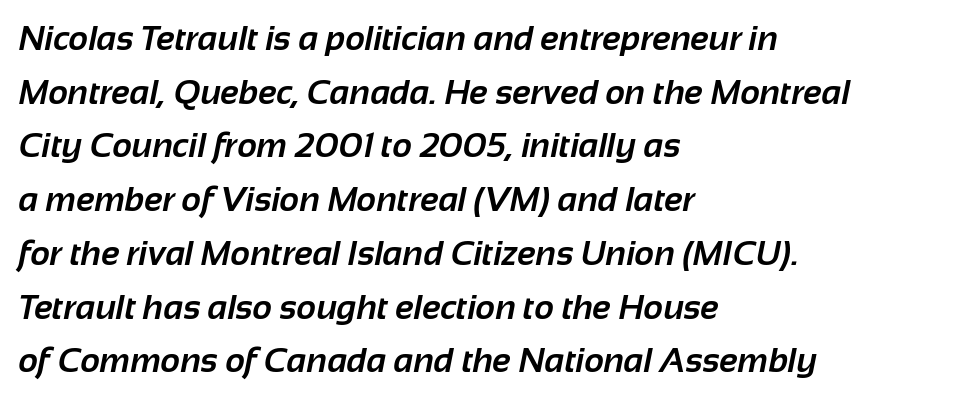
The image shows 34 px bold sans-serif type; set left-aligned, normal line spacing (1.58x), normal letter spacing, not underlined; low stroke contrast and a medium x-height.
